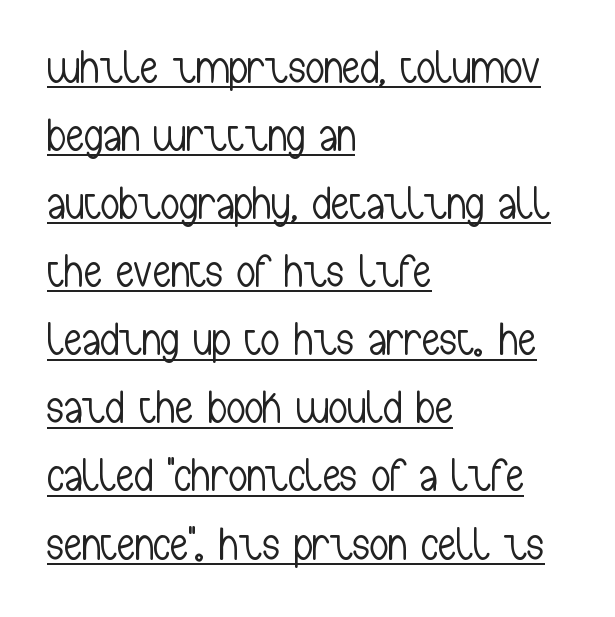
Font category for this specimen: sans-serif. These lines are rendered in a variable-pitch font. This block has exactly the height ordinary leading produces. Weight: in the light-to-regular range.
